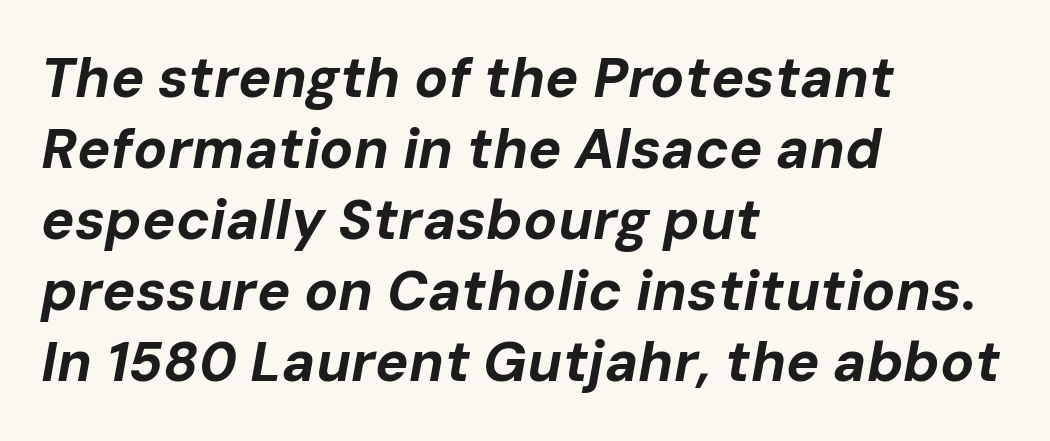
{"italic": "yes", "lean": "right", "slant_degrees": 10, "bold": "yes", "weight": "bold", "width": "normal", "stroke_contrast": "low", "x_height": "medium", "monospaced": "no", "underline": "no", "align": "left", "line_spacing": "normal", "line_spacing_ratio": 1.27, "letter_spacing": "normal", "letter_spacing_em": 0.0, "glyph_px": 56}
